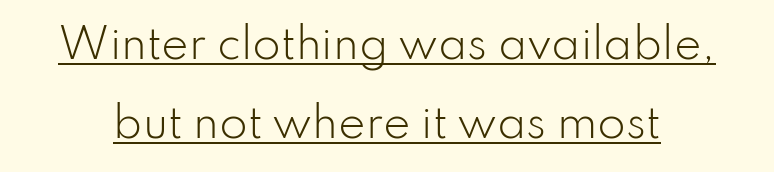
A baseline rule has been typeset under these characters. Vertical stems look standard width or narrower in stroke. Standard letterfit; no display-style spreading of the glyphs. Note the varied advance widths — an 'i' is clearly narrower than an 'm'. Ascenders rise straight up at ninety degrees. Letterform terminals end flat and unadorned throughout the passage.
